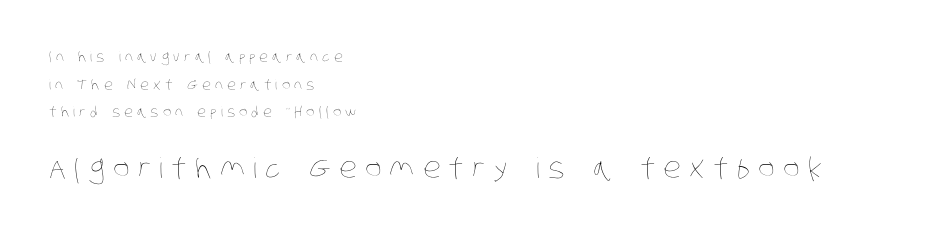
Q: Is the text bold? A: No.
Q: Is the text underlined? A: No.
Q: How is the paragraph aligned? A: Left-aligned.
Q: Is the spacing between letters normal or unusually wide? A: Unusually wide.
Q: Is the spacing between lines tight, normal or loose? A: Loose.
Q: Which block of text is set in a larger size, the first (top) or the second (bottom)? A: The second (bottom) one.
Q: Width (condensed, normal, or wide)? A: Condensed.
Q: Stroke contrast? A: Low.
Q: x-height? A: Large.
Q: Monospaced? A: No.
